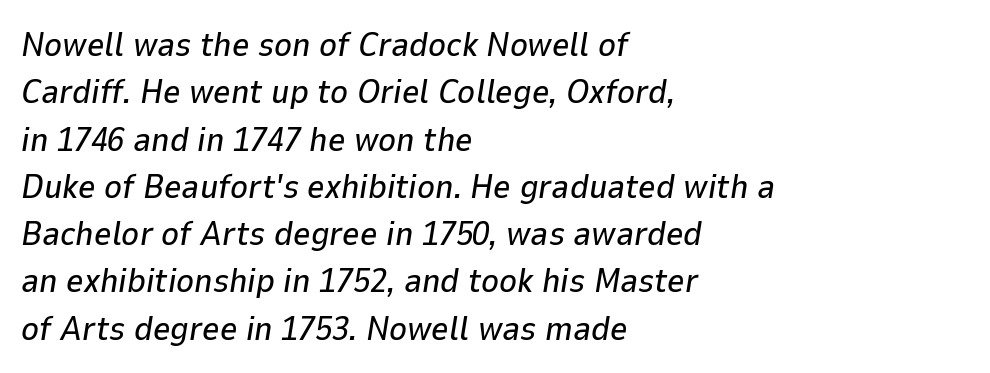
Successive baselines arrive at the customary interval. The gaps between neighbouring characters are ordinary and unremarkable. A student would call this left alignment; a typographer would say flush left, rag right. The rendering applies a slant to the glyphs. Descenders are the only things crossing below the line. Looks like regular typesetting: each glyph gets only the width it needs.
